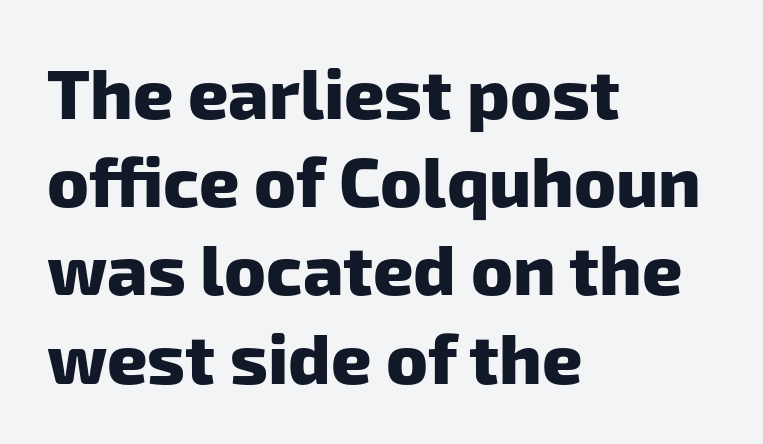
The image shows 70 px heavy sans-serif type; set left-aligned, normal line spacing (1.26x), normal letter spacing, not underlined; low stroke contrast and a medium x-height.
